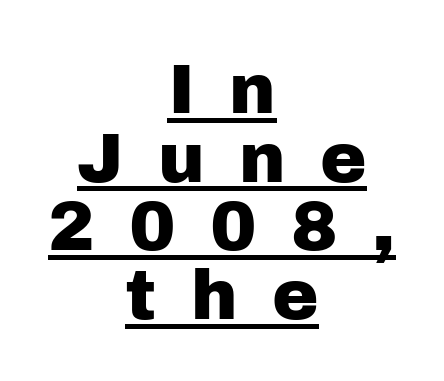
Decoration check: the copy is underlined. The rendering uses natural spacing where letterforms have individual widths. Compared with typical body copy, the letter spacing here is much looser. The text block is weighted toward neither margin, spreading evenly from the middle. When letters stand straight like this, we call the style roman or upright.
